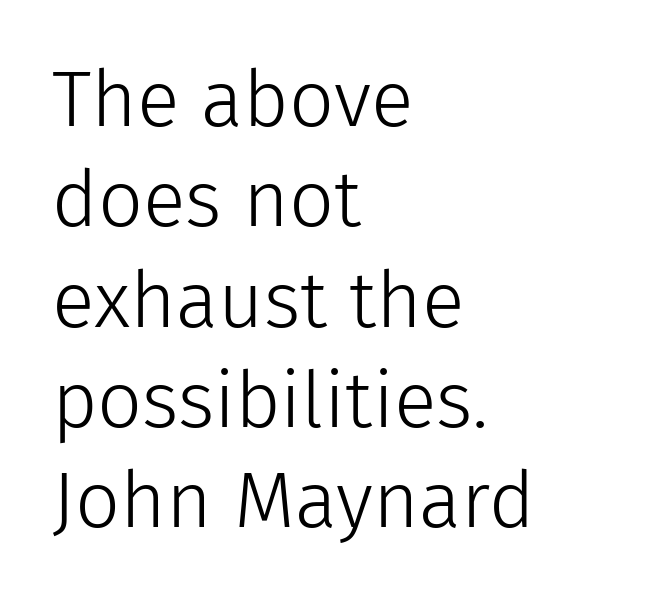
{"serif": "no", "italic": "no", "bold": "no", "weight": "light", "width": "normal", "stroke_contrast": "low", "x_height": "medium", "monospaced": "no", "underline": "no", "align": "left", "line_spacing": "normal", "line_spacing_ratio": 1.27, "letter_spacing": "normal", "letter_spacing_em": 0.0, "glyph_px": 79}
